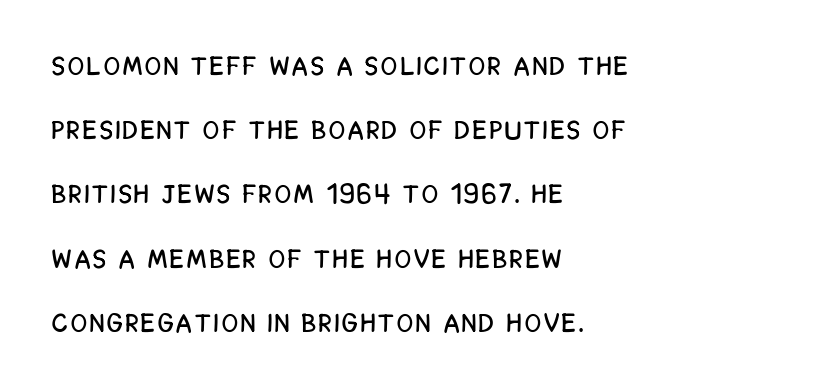
{"italic": "no", "underline": "no", "align": "left", "line_spacing": "loose", "line_spacing_ratio": 2.47, "glyph_px": 26}
